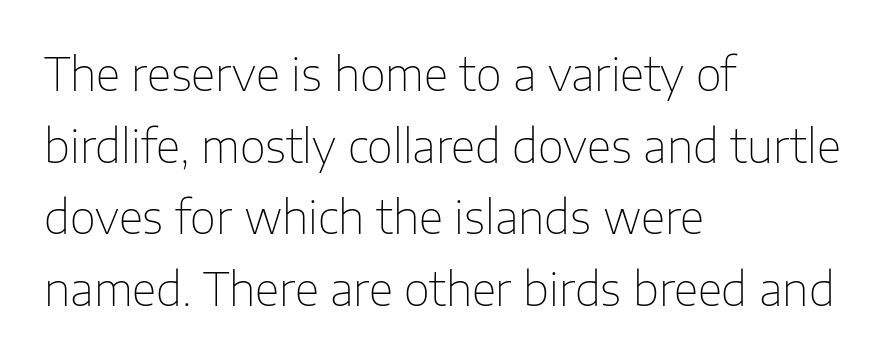
{"serif": "no", "italic": "no", "bold": "no", "weight": "thin", "width": "normal", "stroke_contrast": "low", "x_height": "medium", "monospaced": "no", "underline": "no", "align": "left", "line_spacing": "normal", "line_spacing_ratio": 1.59, "letter_spacing": "normal", "letter_spacing_em": 0.0, "glyph_px": 45}
